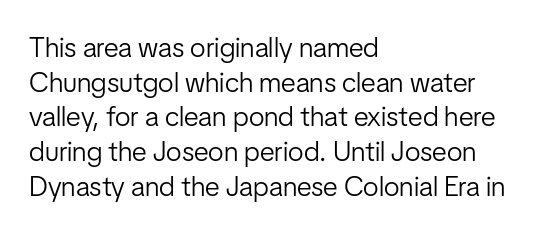
The image shows 28 px light, condensed sans-serif type, upright; set left-aligned, line spacing 1.24x, normal letter spacing, not underlined; low stroke contrast and a medium x-height.
